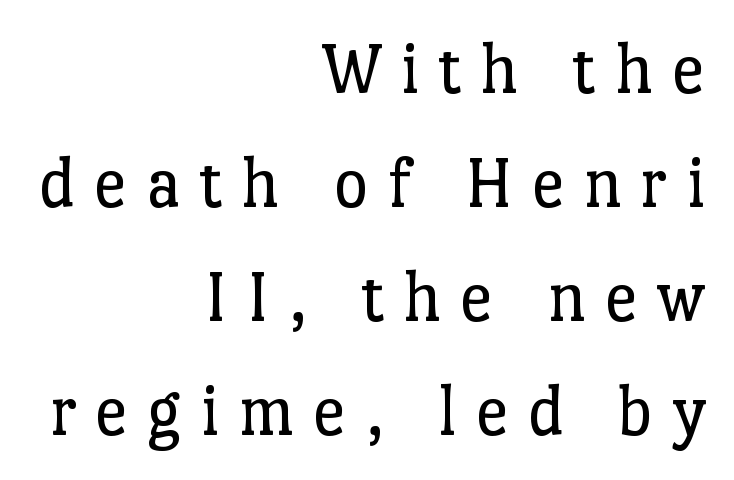
{"serif": "yes", "italic": "no", "bold": "no", "weight": "regular", "width": "normal", "stroke_contrast": "low", "x_height": "medium", "monospaced": "no", "underline": "no", "align": "right", "line_spacing": "normal", "line_spacing_ratio": 1.54, "letter_spacing": "wide", "letter_spacing_em": 0.25, "glyph_px": 74}
